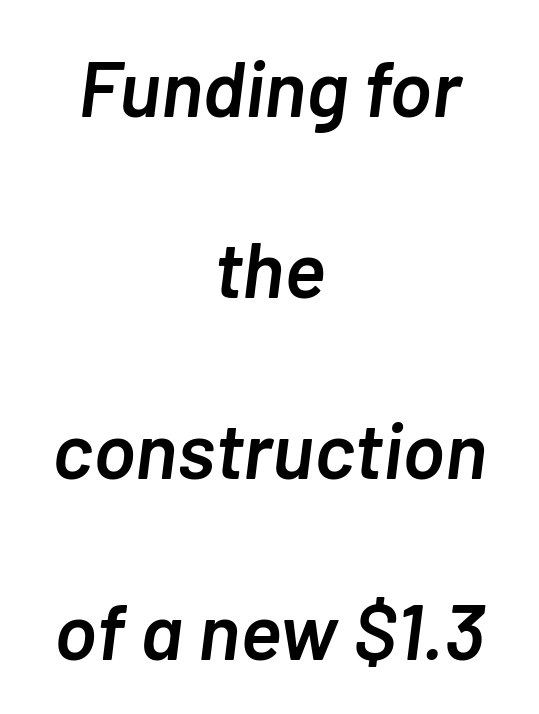
The image shows 79 px semibold type, italic (leaning right); set centered, loose line spacing (2.29x), normal letter spacing, not underlined; low stroke contrast and a medium x-height.
